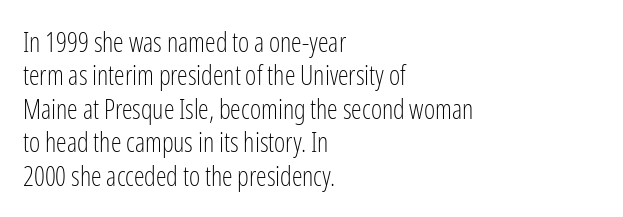
The image shows 27 px text type, upright; set left-aligned, line spacing 1.24x, normal letter spacing, not underlined.
